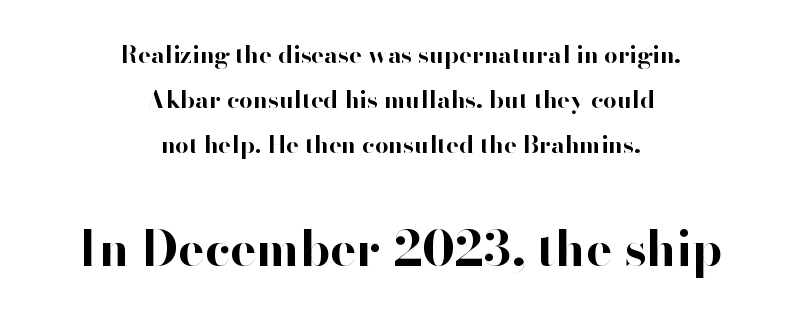
The image shows 49 px bold sans-serif type, upright; set centered, line spacing 1.87x, normal letter spacing, not underlined; the second (bottom) block is 2.04x larger; high stroke contrast and a small x-height.
